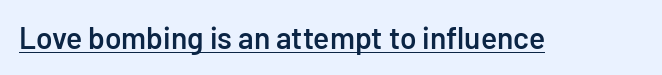
The image shows 30 px semibold sans-serif type, upright; set normal letter spacing, underlined; low stroke contrast and a medium x-height.
